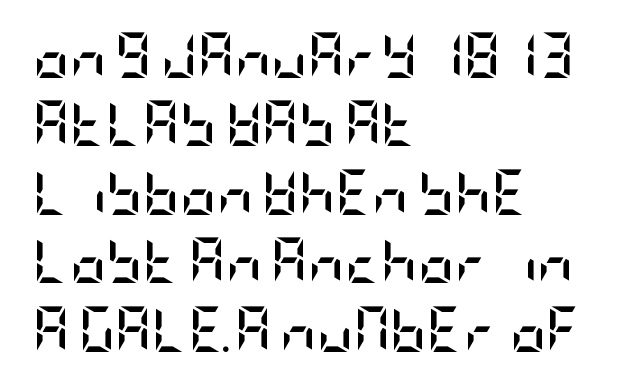
Q: Is the text bold? A: Yes.
Q: Is the text italic (slanted)? A: No, it is upright.
Q: Is the typeface a serif or a sans-serif typeface? A: Sans-serif.
Q: Is the text underlined? A: No.
Q: How is the paragraph aligned? A: Left-aligned.
Q: Is the spacing between letters normal or unusually wide? A: Normal.
Q: Is the spacing between lines tight, normal or loose? A: Normal.
Q: Width (condensed, normal, or wide)? A: Condensed.
Q: Stroke contrast? A: Low.
Q: x-height? A: Large.
